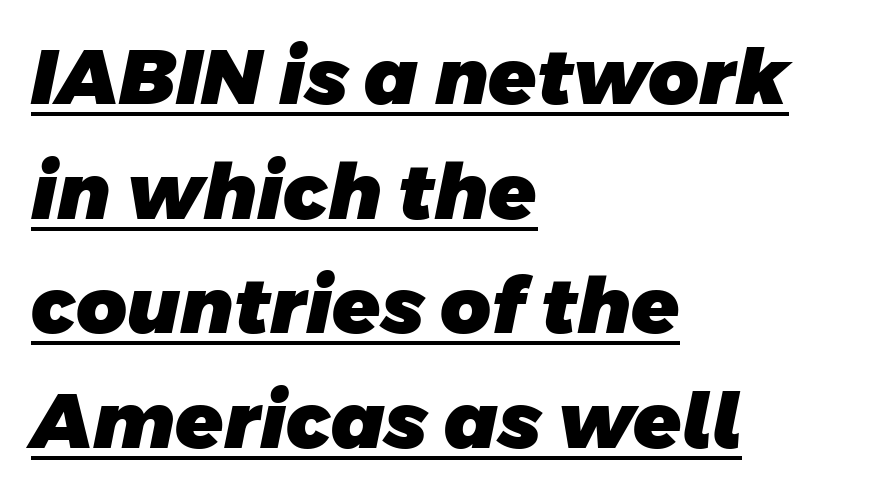
The image shows 78 px heavy sans-serif type; set left-aligned, normal line spacing (1.47x), normal letter spacing, underlined; low stroke contrast and a large x-height.
